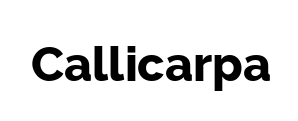
Letterform terminals end flat and unadorned throughout the passage. The gaps between neighbouring characters are ordinary and unremarkable. Each letter keeps its own natural width here, so spacing adapts to shape. Quick note: underline off. Heavy-handed strokes throughout: this text is bold. Posture: straight, roman, zero tilt.
